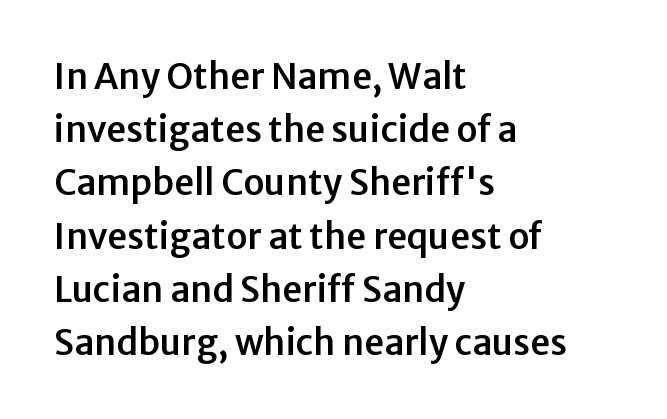
{"serif": "no", "italic": "no", "width": "normal", "stroke_contrast": "low", "x_height": "medium", "monospaced": "no", "underline": "no", "align": "left", "line_spacing": "normal", "line_spacing_ratio": 1.52, "letter_spacing": "normal", "letter_spacing_em": 0.0, "glyph_px": 35}
